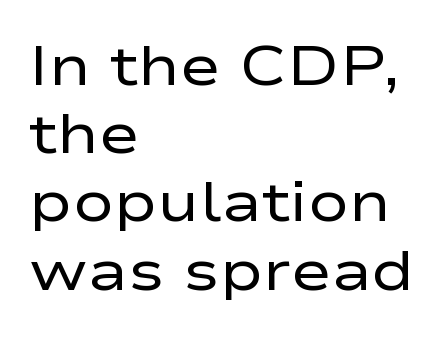
Here the designer chose a conventional face with non-uniform glyph widths. Type style note: lacks serifs. Quick note: underline off. You can tell it's not italic because the verticals are truly vertical. The typesetting does not lean heavy: it is not bold. Standard letterfit; no display-style spreading of the glyphs.
